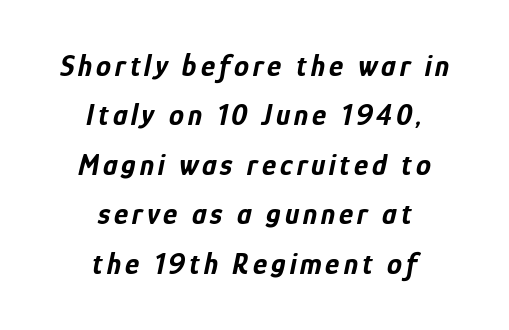
{"italic": "yes", "lean": "right", "slant_degrees": 12, "bold": "yes", "weight": "bold", "width": "condensed", "stroke_contrast": "low", "x_height": "medium", "monospaced": "no", "underline": "no", "align": "center", "line_spacing": "normal", "line_spacing_ratio": 1.65, "glyph_px": 30}
